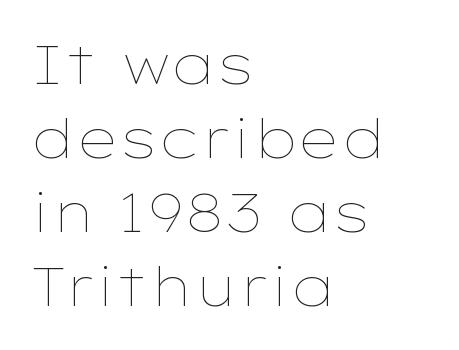
Q: Is the text bold? A: No.
Q: Is the text italic (slanted)? A: No, it is upright.
Q: Is the text underlined? A: No.
Q: How is the paragraph aligned? A: Left-aligned.
Q: Is the spacing between letters normal or unusually wide? A: Normal.
Q: Is the spacing between lines tight, normal or loose? A: Normal.
Q: Width (condensed, normal, or wide)? A: Wide.
Q: Stroke contrast? A: Low.
Q: x-height? A: Medium.
Q: Monospaced? A: No.
